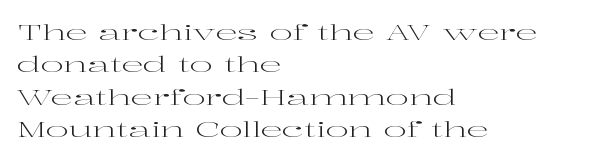
The image shows 22 px text type, upright; set left-aligned, normal line spacing (1.47x), normal letter spacing, not underlined.
